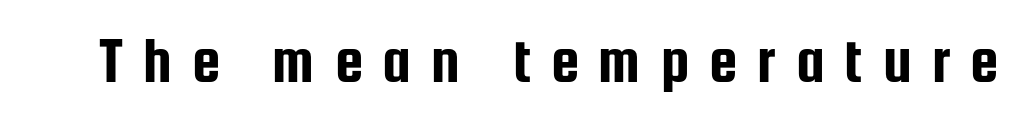
Q: Is the text italic (slanted)? A: No, it is upright.
Q: Is the typeface a serif or a sans-serif typeface? A: Sans-serif.
Q: Is the text underlined? A: No.
Q: Is the spacing between letters normal or unusually wide? A: Unusually wide.
Q: Width (condensed, normal, or wide)? A: Condensed.
Q: Stroke contrast? A: Low.
Q: x-height? A: Medium.
Q: Monospaced? A: No.
